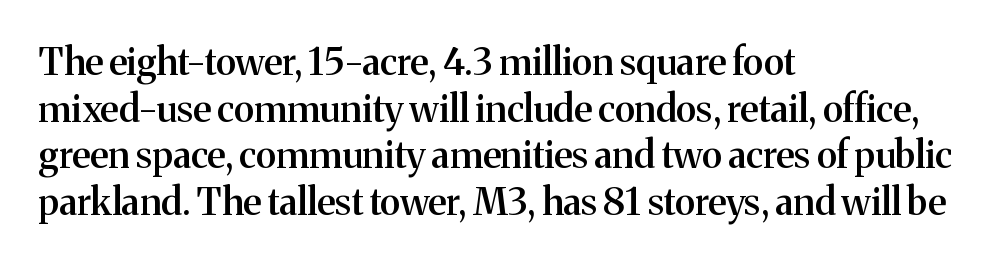
{"serif": "yes", "italic": "no", "bold": "semi", "weight": "semibold", "width": "normal", "stroke_contrast": "medium", "x_height": "medium", "monospaced": "no", "underline": "no", "align": "left", "line_spacing": "normal", "line_spacing_ratio": 1.26, "letter_spacing": "normal", "letter_spacing_em": 0.0, "glyph_px": 37}
